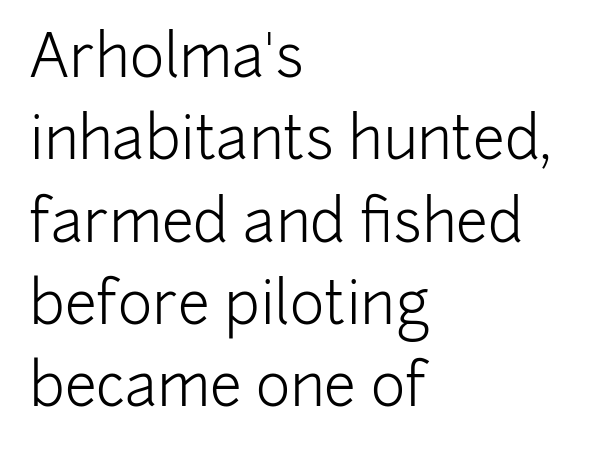
Ordinary non-slanted type is in use. You could not count columns in this text — the font is proportionally spaced. Are there feet on the stems? There aren't — it's a sans. Does extra space separate the letters? No, they use regular spacing. Each row of text sits above clean, open space.
